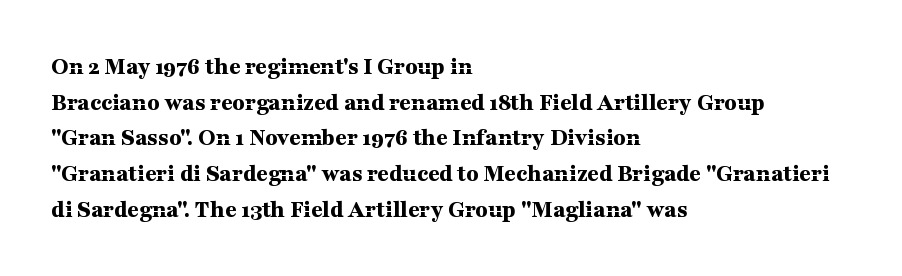
This rendering leaves character spacing at its baseline value. Any mark beneath the type? The region is blank. This is roman type, the default non-slanted kind. Pretty heavy lettering here — definitely bold. Notice how descenders clear the ascenders below comfortably — that's standard leading. All the whitespace from short lines collects on the right.
